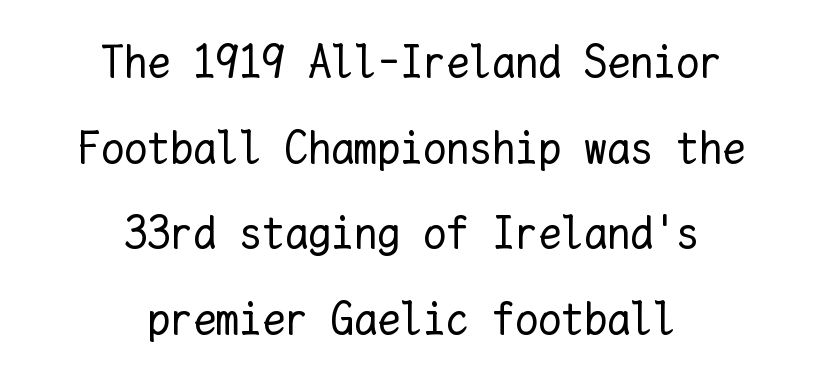
The image shows 46 px regular-weight type, upright, monospaced; set centered, line spacing 1.86x, normal letter spacing, not underlined; low stroke contrast and a medium x-height.
